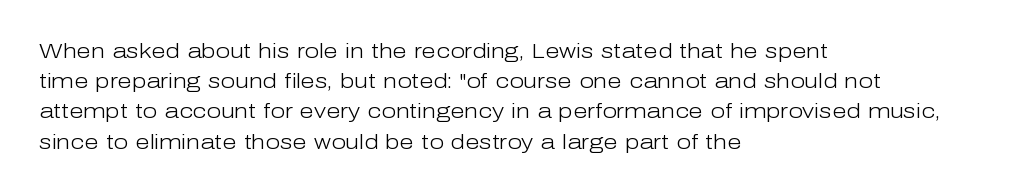
The image shows 21 px text type, upright; set left-aligned, normal line spacing (1.44x), normal letter spacing, not underlined.
